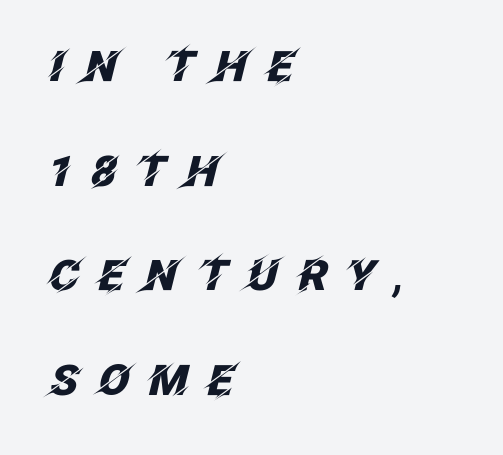
The whole block is typeset with a tilt. If you drew a ruler down the left edge, every line would touch it. Plain, unruled lines of type. Interline gaps are noticeably wide in this sample.
